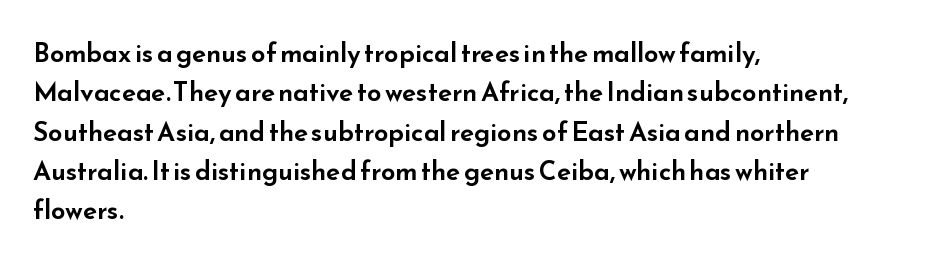
Q: Is the text italic (slanted)? A: No, it is upright.
Q: Is the text underlined? A: No.
Q: How is the paragraph aligned? A: Left-aligned.
Q: Is the spacing between letters normal or unusually wide? A: Normal.
Q: Is the spacing between lines tight, normal or loose? A: Normal.
